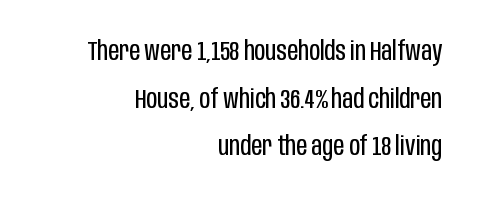
The image shows 27 px text type, upright; set right-aligned, line spacing 1.76x, normal letter spacing, not underlined.
